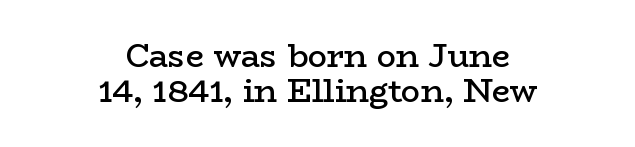
Q: Is the text bold? A: Semi-bold.
Q: Is the text italic (slanted)? A: No, it is upright.
Q: Is the typeface a serif or a sans-serif typeface? A: Serif.
Q: Is the text underlined? A: No.
Q: How is the paragraph aligned? A: Centered.
Q: Is the spacing between letters normal or unusually wide? A: Normal.
Q: Is the spacing between lines tight, normal or loose? A: Tight.
Q: Width (condensed, normal, or wide)? A: Wide.
Q: Stroke contrast? A: Low.
Q: x-height? A: Medium.
Q: Monospaced? A: No.
